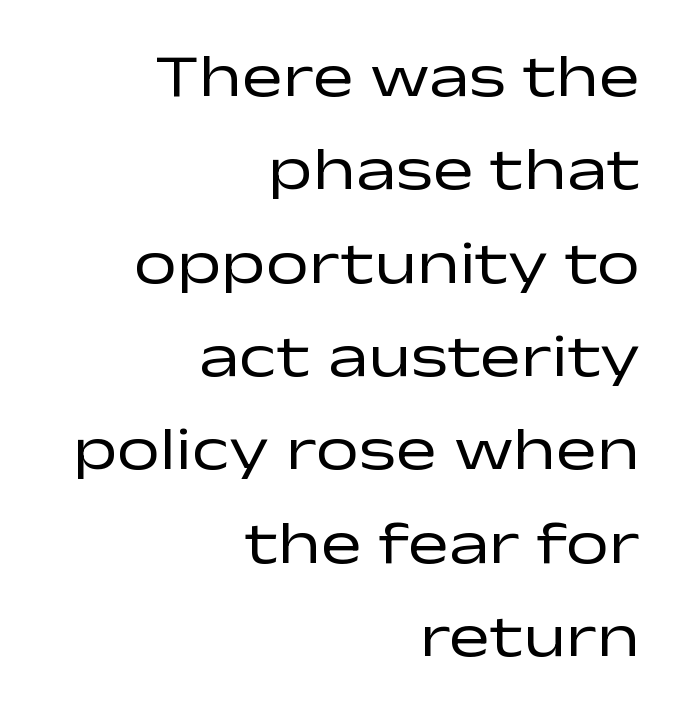
{"serif": "no", "italic": "no", "bold": "no", "weight": "regular", "width": "wide", "stroke_contrast": "low", "x_height": "medium", "monospaced": "no", "underline": "no", "align": "right", "line_spacing": "normal", "line_spacing_ratio": 1.53, "letter_spacing": "normal", "letter_spacing_em": 0.0, "glyph_px": 61}
